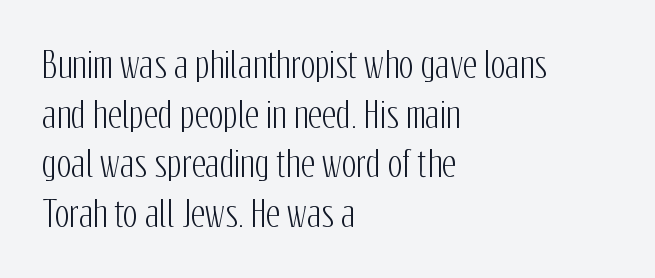
The image shows 35 px condensed sans-serif type, upright; set left-aligned, normal line spacing (1.42x), normal letter spacing, not underlined; low stroke contrast and a medium x-height.
